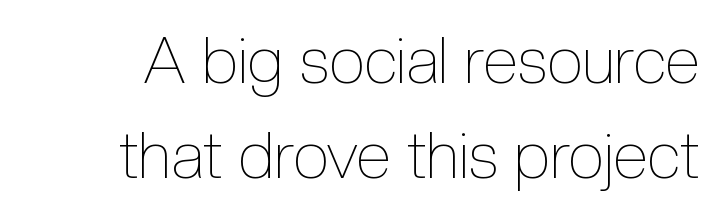
Just letters on the line, the space beneath them empty. Heft: none added — not bold. Is there any slant? The stems are plumb. Interline gaps are of average width in this sample. Each word holds together tightly as a unit, with standard inter-letter gaps.
